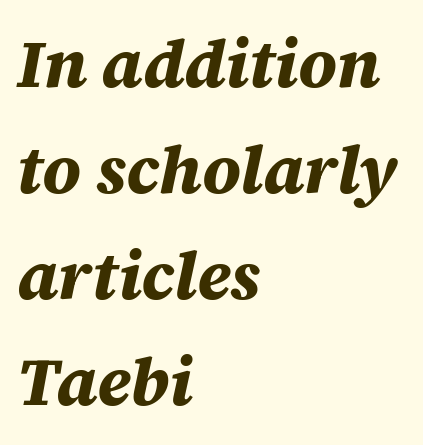
Descenders hang freely into open space. The face used here is rendered with its standard letterfit. Emphasis-style slanted type is in use. Vertical spacing — default. Each letter keeps its own natural width here, so spacing adapts to shape. The paragraph shown leans on its left margin.
